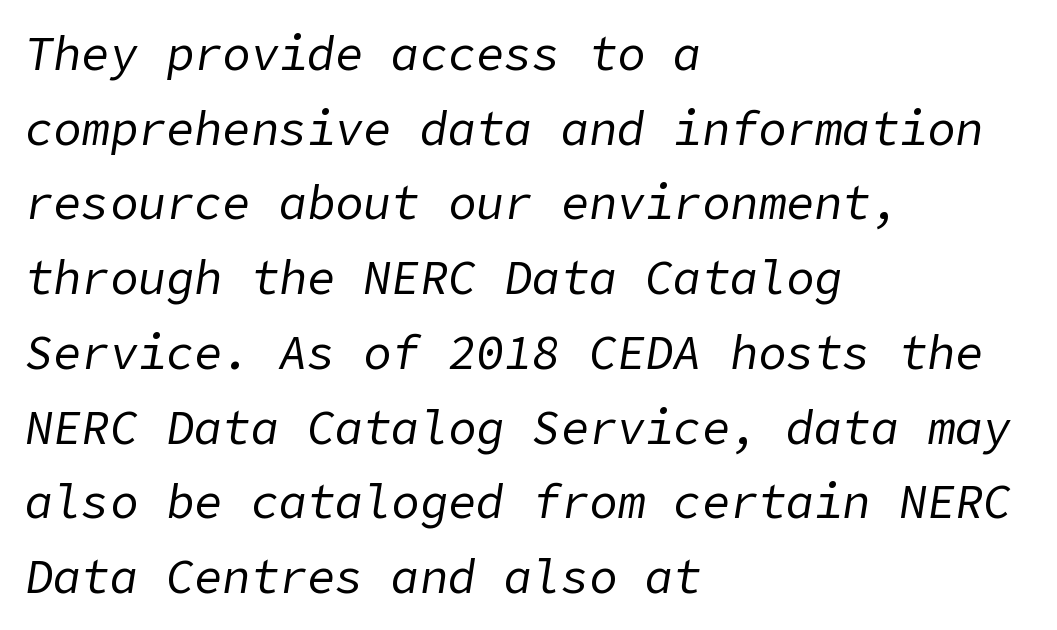
{"italic": "yes", "lean": "right", "slant_degrees": 9, "bold": "no", "weight": "regular", "width": "normal", "stroke_contrast": "low", "x_height": "medium", "underline": "no", "align": "left", "line_spacing": "normal", "line_spacing_ratio": 1.59, "letter_spacing": "normal", "letter_spacing_em": 0.0, "glyph_px": 47}
